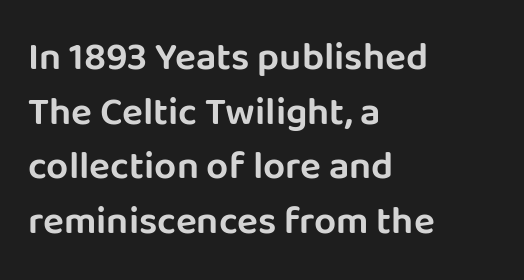
Q: Is the text italic (slanted)? A: No, it is upright.
Q: Is the typeface a serif or a sans-serif typeface? A: Sans-serif.
Q: Is the text underlined? A: No.
Q: How is the paragraph aligned? A: Left-aligned.
Q: Is the spacing between letters normal or unusually wide? A: Normal.
Q: Is the spacing between lines tight, normal or loose? A: Normal.
Q: Width (condensed, normal, or wide)? A: Normal.
Q: Stroke contrast? A: Low.
Q: x-height? A: Large.
Q: Monospaced? A: No.
